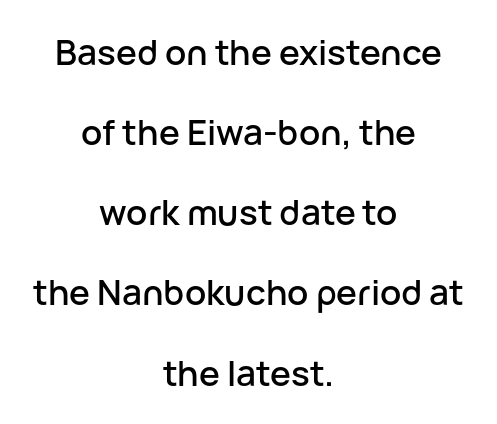
The image shows 35 px sans-serif type, upright; set centered, loose line spacing (2.29x), normal letter spacing, not underlined; low stroke contrast and a medium x-height.
